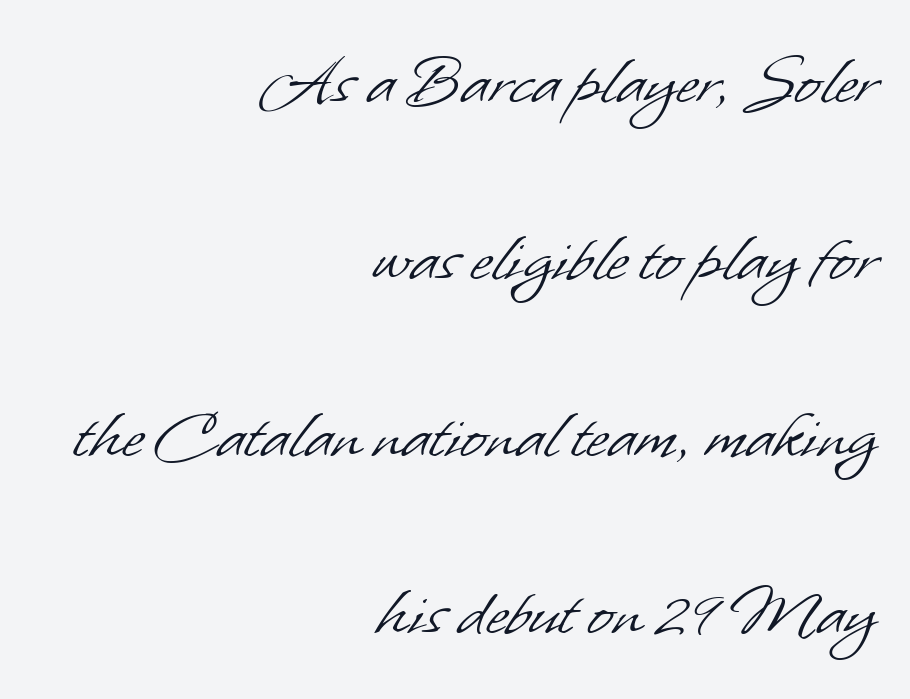
The image shows 77 px light sans-serif type; set right-aligned, loose line spacing (2.3x), normal letter spacing, not underlined; low stroke contrast and a small x-height.
